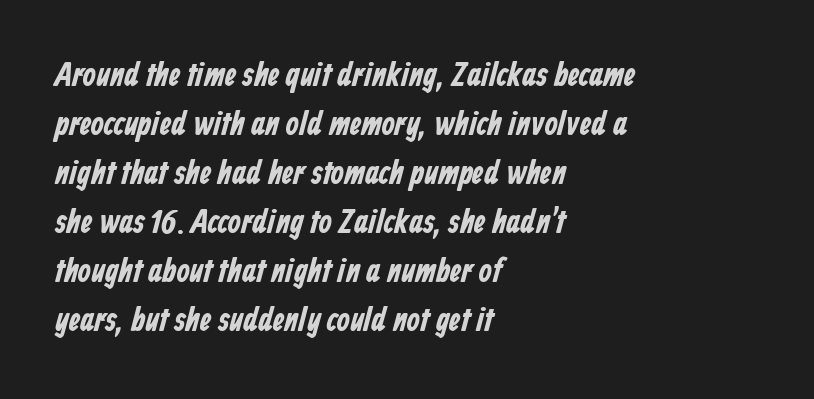
{"serif": "no", "bold": "yes", "weight": "bold", "width": "condensed", "stroke_contrast": "low", "x_height": "medium", "monospaced": "no", "underline": "no", "align": "left", "line_spacing": "normal", "line_spacing_ratio": 1.44, "letter_spacing": "normal", "letter_spacing_em": 0.0, "glyph_px": 34}
